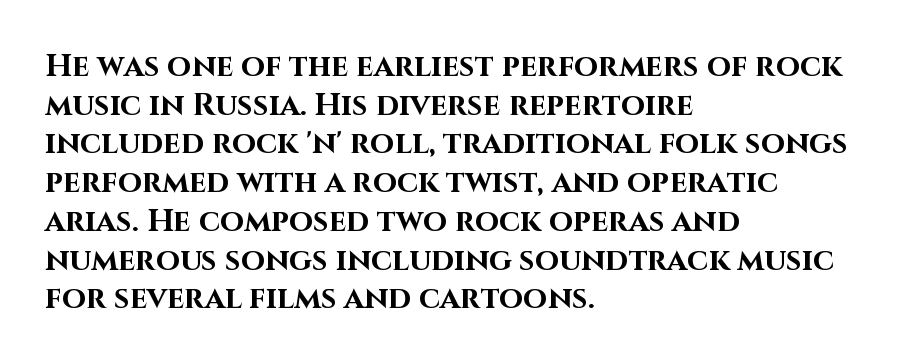
Q: Is the text bold? A: Yes.
Q: Is the text italic (slanted)? A: No, it is upright.
Q: Is the typeface a serif or a sans-serif typeface? A: Sans-serif.
Q: Is the text underlined? A: No.
Q: How is the paragraph aligned? A: Left-aligned.
Q: Is the spacing between letters normal or unusually wide? A: Normal.
Q: Is the spacing between lines tight, normal or loose? A: Normal.
Q: Width (condensed, normal, or wide)? A: Normal.
Q: Stroke contrast? A: High.
Q: x-height? A: Large.
Q: Monospaced? A: No.
